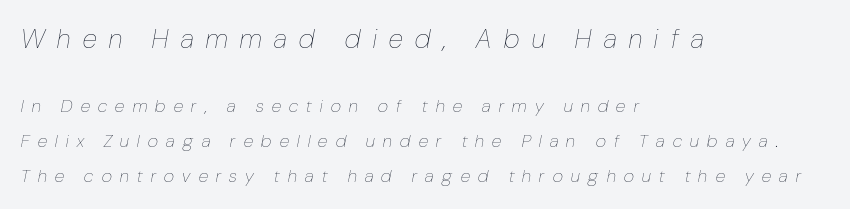
The image shows 27 px text type, italic (leaning right); set left-aligned, loose line spacing (1.92x), unusually wide letter spacing (+0.47 em), not underlined; the first (top) block is 1.5x larger.
